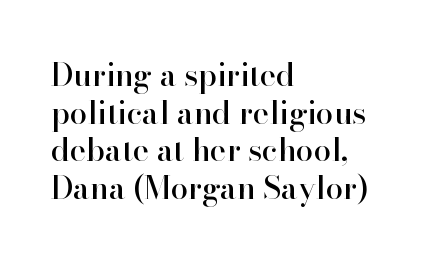
Beneath every word, the page is bare. The text block is weighted toward the left margin, trailing off unevenly rightward. Little horizontal feet cap the strokes, marking this as serif type. Nothing unusual about the tracking: characters are spaced as the font intends. Tall strokes in this sample are plumb rather than angled. The letters advance in unequal steps, a hallmark of proportional type.
